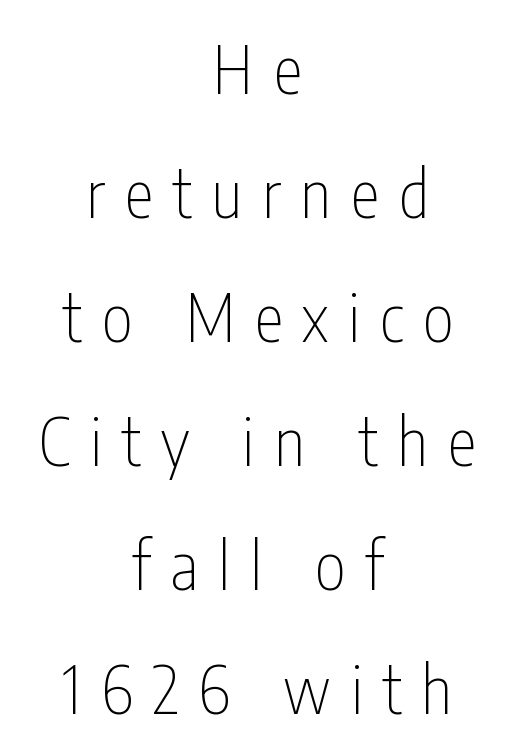
Q: Is the text bold? A: No.
Q: Is the text italic (slanted)? A: No, it is upright.
Q: Is the typeface a serif or a sans-serif typeface? A: Sans-serif.
Q: Is the text underlined? A: No.
Q: How is the paragraph aligned? A: Centered.
Q: Is the spacing between letters normal or unusually wide? A: Unusually wide.
Q: Width (condensed, normal, or wide)? A: Condensed.
Q: Stroke contrast? A: Low.
Q: x-height? A: Medium.
Q: Monospaced? A: No.
